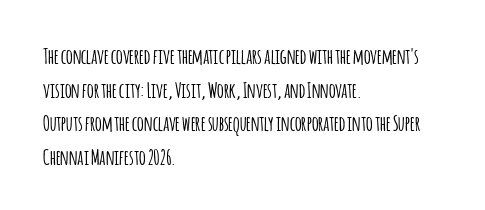
Q: Is the text italic (slanted)? A: No, it is upright.
Q: Is the text underlined? A: No.
Q: How is the paragraph aligned? A: Left-aligned.
Q: Is the spacing between letters normal or unusually wide? A: Normal.
Q: Is the spacing between lines tight, normal or loose? A: Normal.
